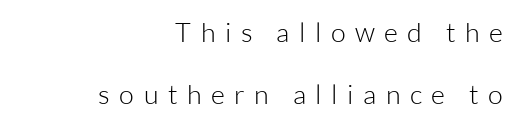
The image shows 27 px text type, upright; set right-aligned, loose line spacing (2.28x), unusually wide letter spacing (+0.35 em), not underlined.
